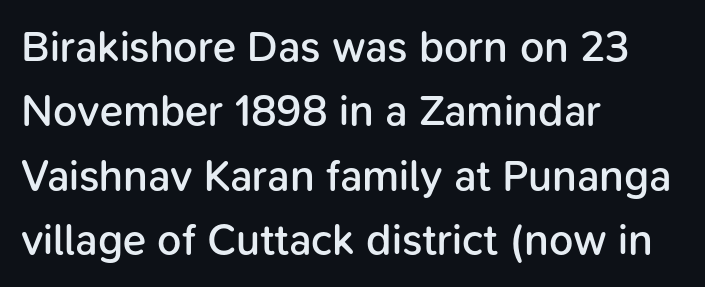
The zone under the glyphs is completely vacant. This block has exactly the height ordinary leading produces. Left-aligned paragraph, ragged on the right. The lettering stays uniformly vertical, giving the passage a roman look. Serifs: no, the terminals of the letterforms are clean.
